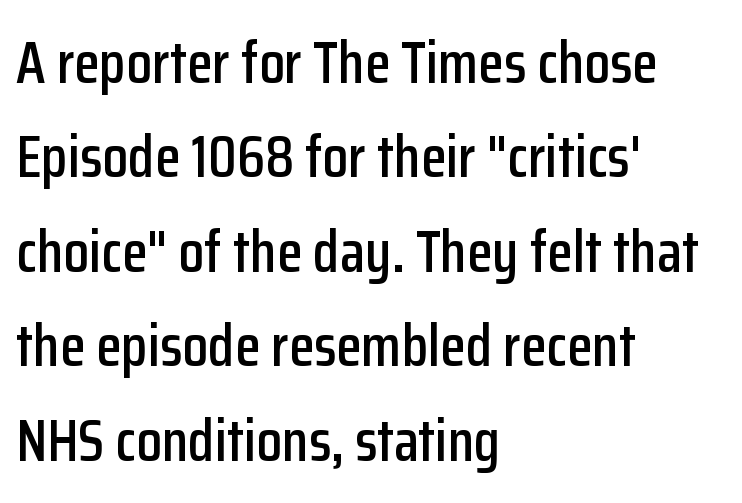
Q: Is the text italic (slanted)? A: No, it is upright.
Q: Is the typeface a serif or a sans-serif typeface? A: Sans-serif.
Q: Is the text underlined? A: No.
Q: How is the paragraph aligned? A: Left-aligned.
Q: Is the spacing between letters normal or unusually wide? A: Normal.
Q: Is the spacing between lines tight, normal or loose? A: Normal.
Q: Width (condensed, normal, or wide)? A: Condensed.
Q: Stroke contrast? A: Low.
Q: x-height? A: Medium.
Q: Monospaced? A: No.
